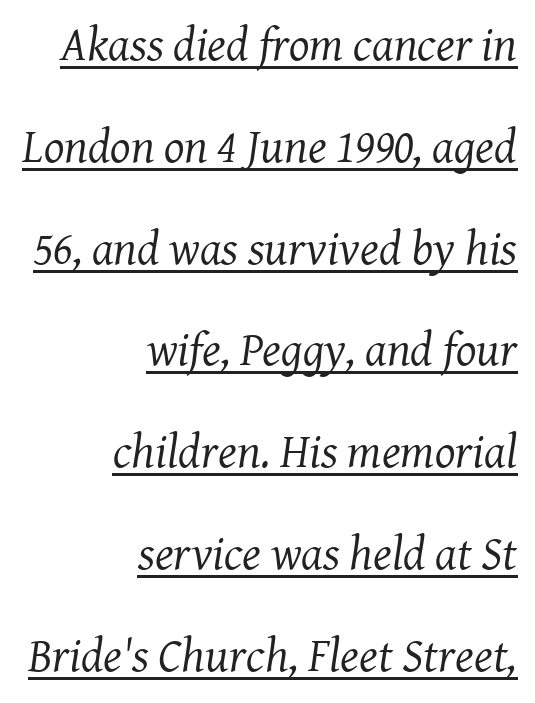
Q: Is the text bold? A: No.
Q: Is the text italic (slanted)? A: Yes, it leans right by about 8 degrees.
Q: Is the typeface a serif or a sans-serif typeface? A: Serif.
Q: Is the text underlined? A: Yes.
Q: How is the paragraph aligned? A: Right-aligned.
Q: Is the spacing between letters normal or unusually wide? A: Normal.
Q: Is the spacing between lines tight, normal or loose? A: Loose.
Q: Width (condensed, normal, or wide)? A: Normal.
Q: Stroke contrast? A: Medium.
Q: x-height? A: Medium.
Q: Monospaced? A: No.
